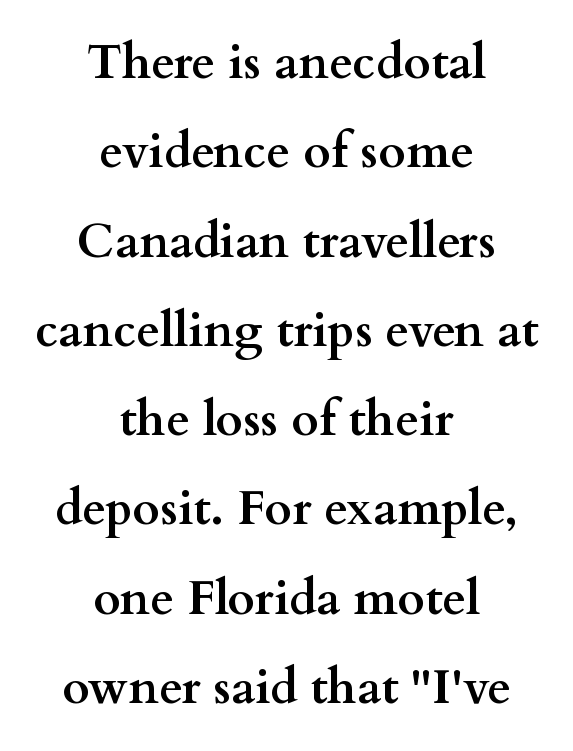
Nobody touched the tracking dial on this one. Italic: no, the glyphs are upright roman. Casual observation: everything's sitting right in the middle. Clear beneath every line of the passage.
